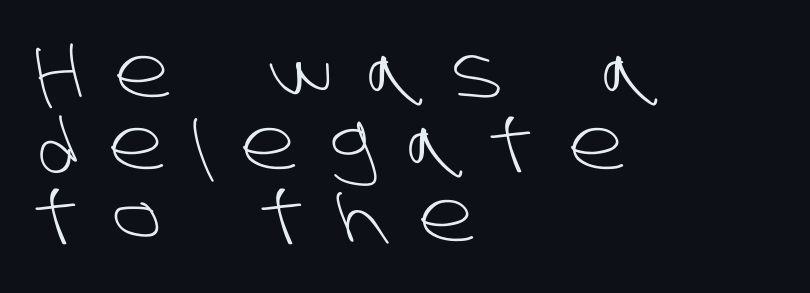
{"serif": "no", "bold": "no", "weight": "light", "width": "normal", "stroke_contrast": "low", "x_height": "large", "monospaced": "no", "underline": "no", "align": "left", "line_spacing": "tight", "line_spacing_ratio": 1.03, "letter_spacing": "wide", "letter_spacing_em": 0.45, "glyph_px": 70}
